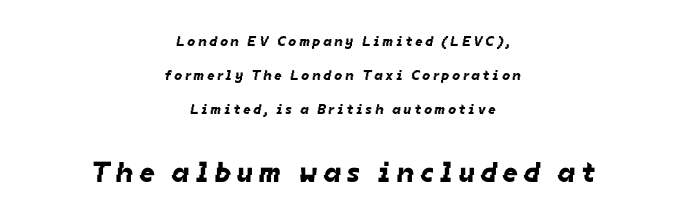
The image shows 29 px sans-serif type; set centered, loose line spacing (2.42x), unusually wide letter spacing (+0.21 em), not underlined; the second (bottom) block is 2.07x larger; low stroke contrast and a medium x-height.
